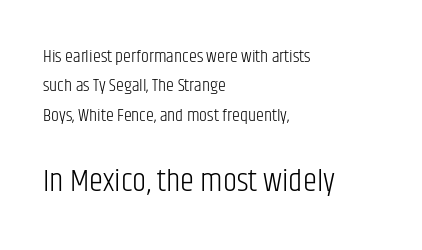
{"serif": "no", "italic": "no", "bold": "no", "weight": "light", "width": "condensed", "stroke_contrast": "low", "x_height": "large", "monospaced": "no", "underline": "no", "align": "left", "line_spacing": "normal", "line_spacing_ratio": 1.63, "letter_spacing": "normal", "letter_spacing_em": 0.0, "larger_block": "second", "size_ratio": 1.78, "glyph_px": 32}
